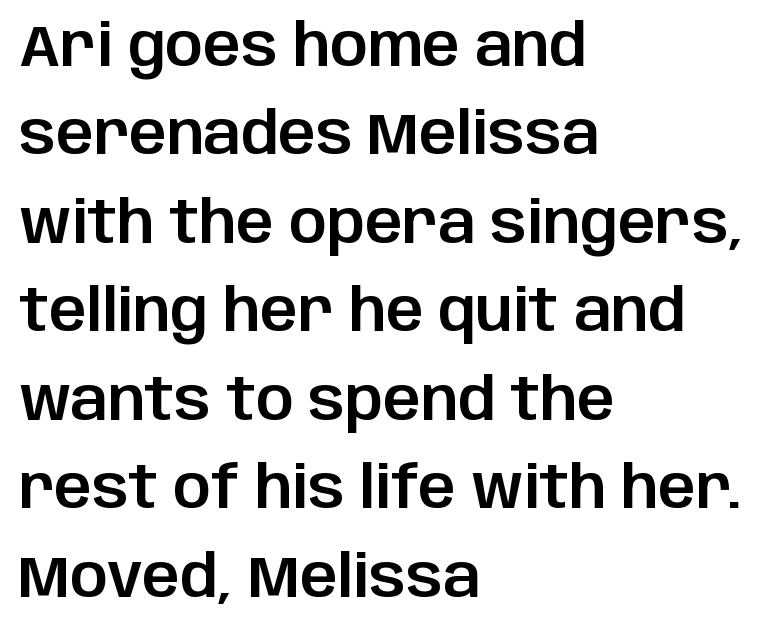
One glance says typical: line gaps are just what's usual. A typesetter would call this proportional, since set widths differ per character. Nope, not italic — everything's standing straight. Underline: absent. In terms of letterspacing, this is plain default setting.
